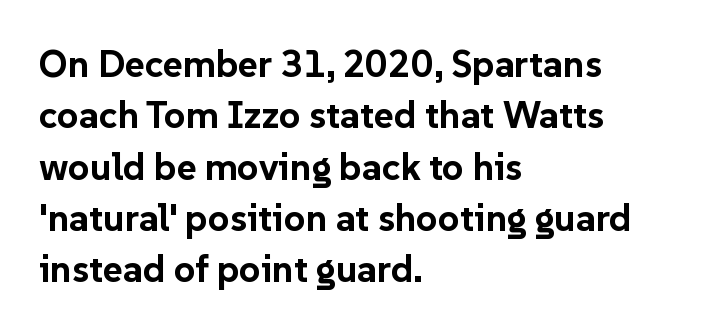
The image shows 38 px bold sans-serif type, upright; set left-aligned, normal line spacing (1.35x), normal letter spacing, not underlined; low stroke contrast and a medium x-height.
